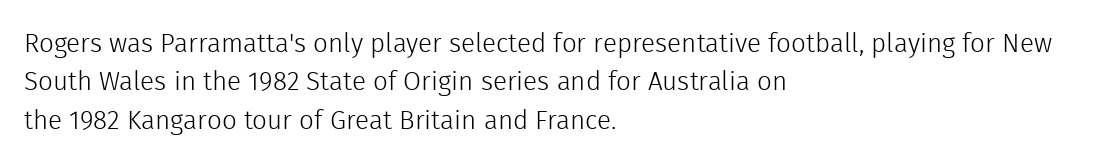
Q: Is the text bold? A: No.
Q: Is the text italic (slanted)? A: No, it is upright.
Q: Is the text underlined? A: No.
Q: How is the paragraph aligned? A: Left-aligned.
Q: Is the spacing between letters normal or unusually wide? A: Normal.
Q: Is the spacing between lines tight, normal or loose? A: Normal.
